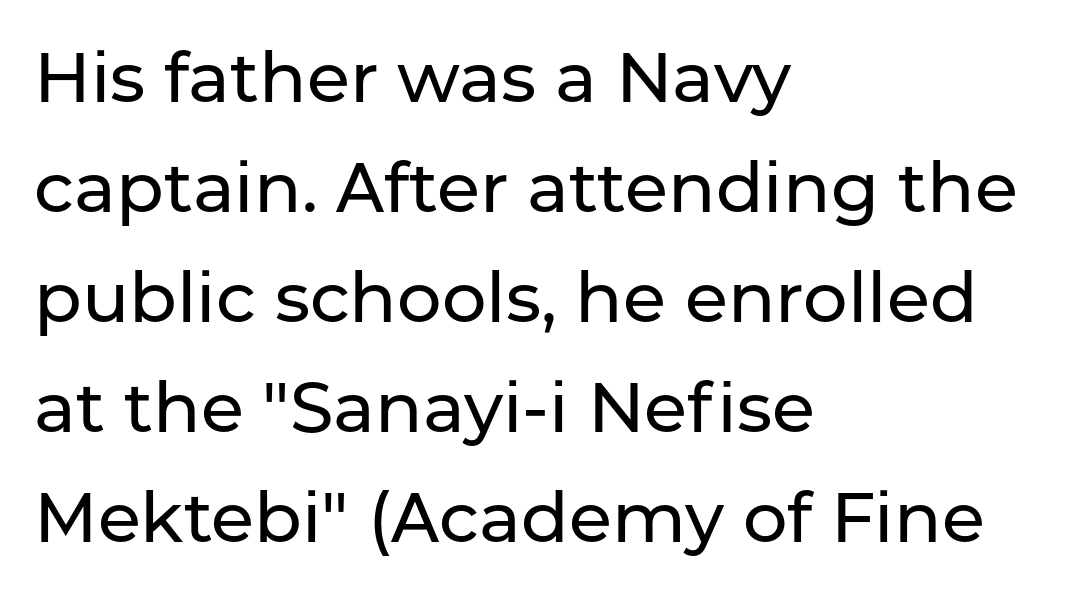
{"serif": "no", "italic": "no", "width": "normal", "stroke_contrast": "low", "x_height": "medium", "monospaced": "no", "underline": "no", "align": "left", "line_spacing": "normal", "line_spacing_ratio": 1.57, "letter_spacing": "normal", "letter_spacing_em": 0.0, "glyph_px": 70}
